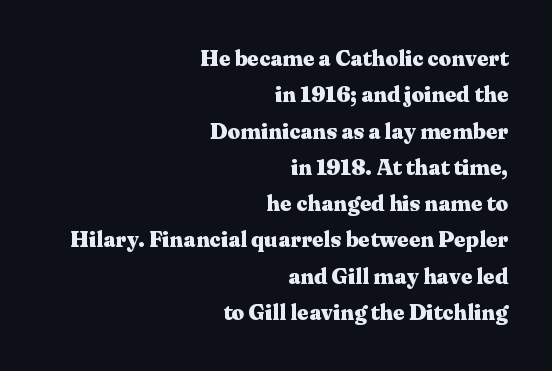
The image shows 22 px bold type, upright; set right-aligned, normal line spacing (1.65x), normal letter spacing, not underlined.
